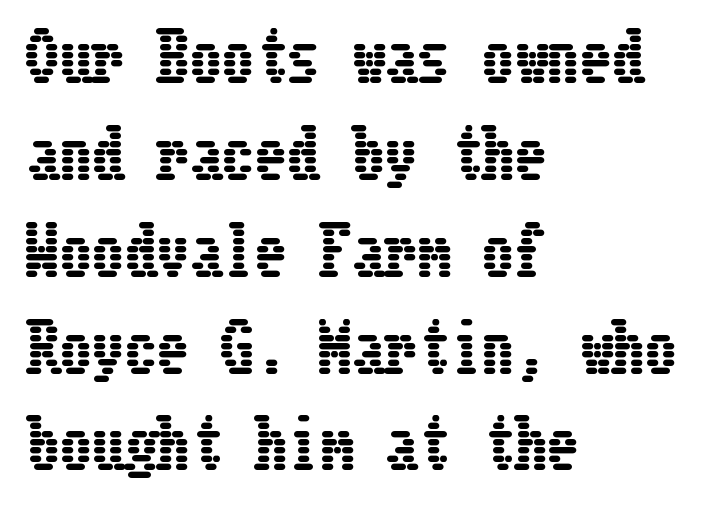
Q: Is the text italic (slanted)? A: No, it is upright.
Q: Is the text underlined? A: No.
Q: How is the paragraph aligned? A: Left-aligned.
Q: Is the spacing between letters normal or unusually wide? A: Normal.
Q: Is the spacing between lines tight, normal or loose? A: Normal.
Q: Width (condensed, normal, or wide)? A: Condensed.
Q: Stroke contrast? A: Low.
Q: x-height? A: Medium.
